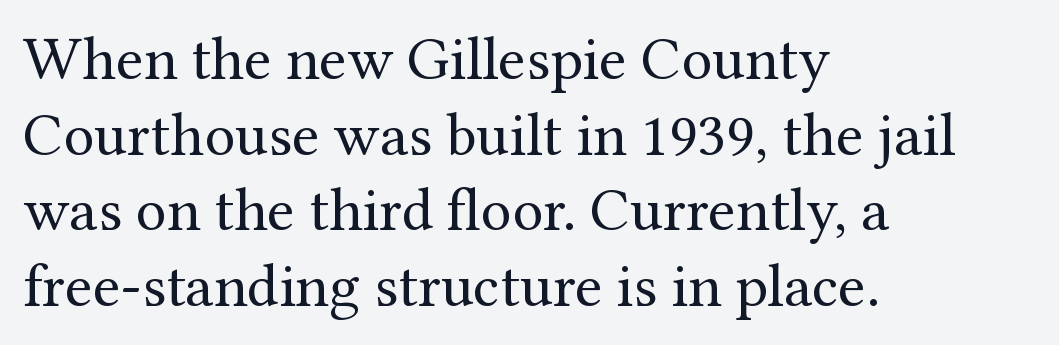
The image shows 62 px regular-weight serif type, upright; set left-aligned, line spacing 1.22x, normal letter spacing, not underlined; medium stroke contrast and a medium x-height.
